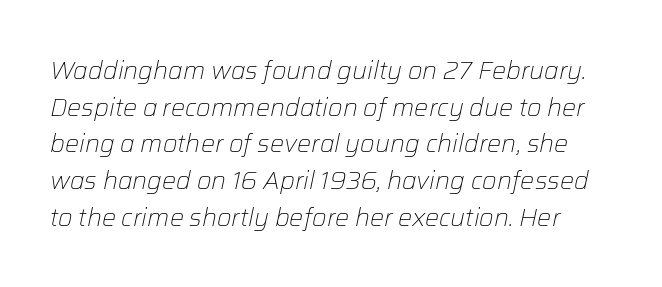
Q: Is the text bold? A: No.
Q: Is the text italic (slanted)? A: Yes, it leans right by about 12 degrees.
Q: Is the text underlined? A: No.
Q: Is the spacing between letters normal or unusually wide? A: Normal.
Q: Is the spacing between lines tight, normal or loose? A: Normal.
